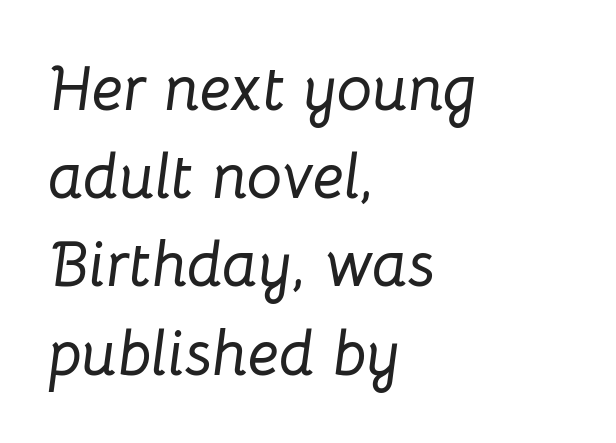
{"italic": "yes", "lean": "right", "slant_degrees": 8, "width": "normal", "stroke_contrast": "low", "x_height": "medium", "monospaced": "no", "underline": "no", "align": "left", "line_spacing": "normal", "line_spacing_ratio": 1.4, "letter_spacing": "normal", "letter_spacing_em": 0.0, "glyph_px": 63}
